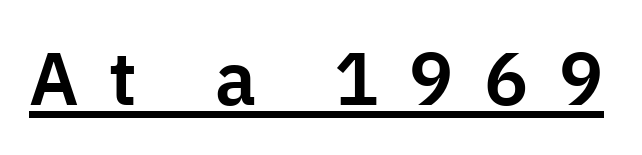
{"serif": "no", "italic": "no", "width": "normal", "stroke_contrast": "low", "x_height": "medium", "monospaced": "no", "underline": "yes", "letter_spacing": "wide", "letter_spacing_em": 0.41, "glyph_px": 74}
